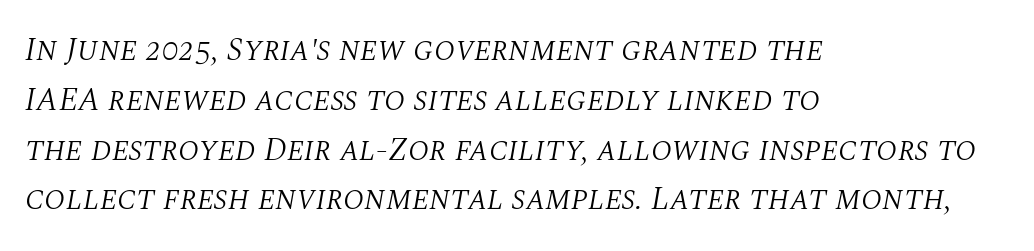
The image shows 33 px light serif type, italic (leaning right); set left-aligned, normal line spacing (1.51x), normal letter spacing, not underlined; medium stroke contrast and a large x-height.
